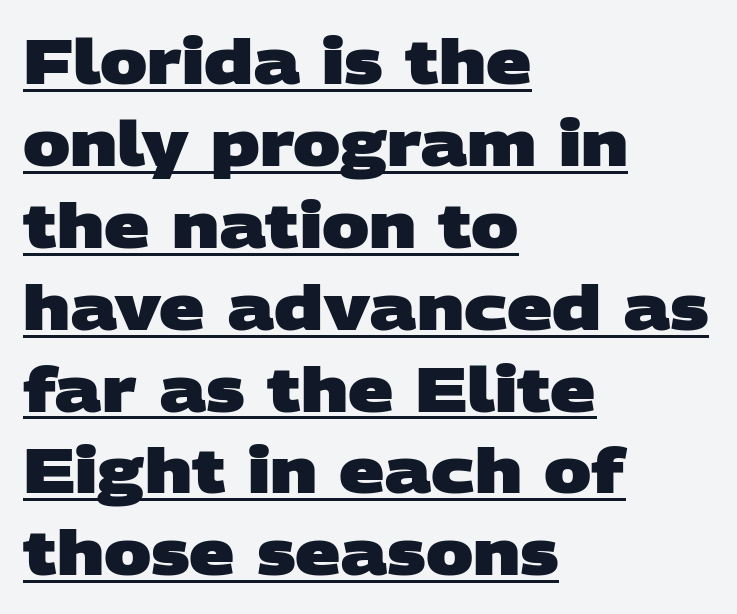
Inter-character spacing is left at the font's built-in metrics. Is this a fixed-width face? No — the glyphs have proportional, varying widths. Typesetter's note: full bold, strokes at maximum text heaviness. Grotesque or geometric, the face here clearly has no serifs. Is there much room between lines? A standard amount, neither cramped nor airy.
